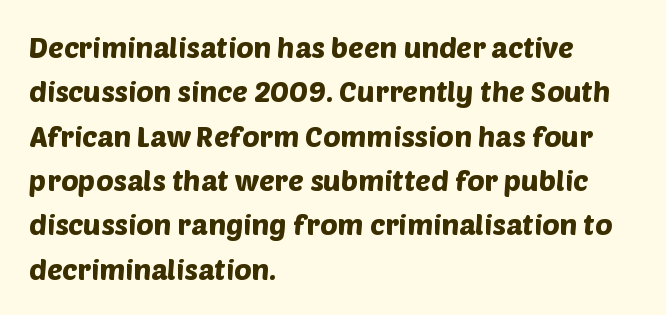
The image shows 29 px sans-serif type; set left-aligned, normal line spacing (1.53x), normal letter spacing, not underlined; low stroke contrast and a large x-height.
